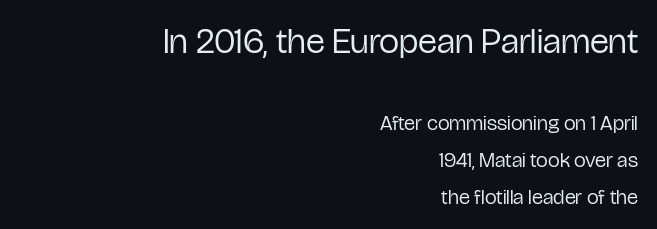
{"serif": "no", "italic": "no", "bold": "no", "weight": "regular", "width": "condensed", "stroke_contrast": "low", "x_height": "medium", "monospaced": "no", "underline": "no", "align": "right", "line_spacing_ratio": 1.74, "letter_spacing": "normal", "letter_spacing_em": 0.0, "larger_block": "first", "size_ratio": 1.71, "glyph_px": 36}
